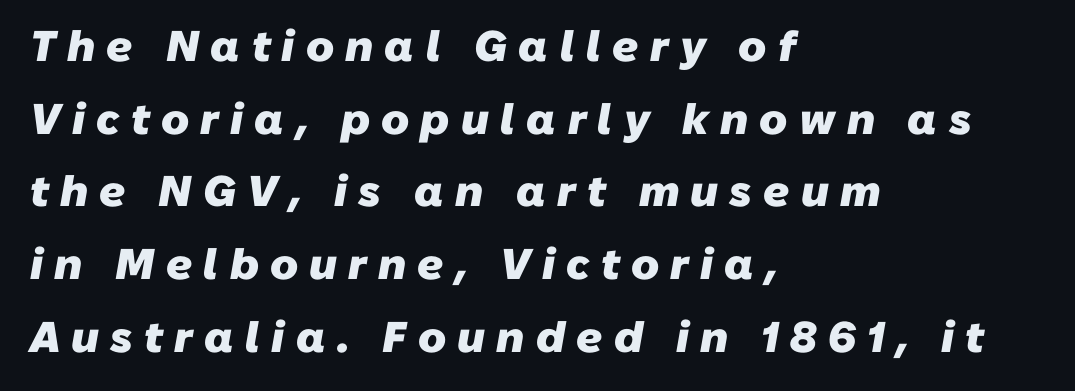
Q: Is the text bold? A: Yes.
Q: Is the typeface a serif or a sans-serif typeface? A: Sans-serif.
Q: Is the text underlined? A: No.
Q: How is the paragraph aligned? A: Left-aligned.
Q: Is the spacing between letters normal or unusually wide? A: Unusually wide.
Q: Is the spacing between lines tight, normal or loose? A: Normal.
Q: Width (condensed, normal, or wide)? A: Normal.
Q: Stroke contrast? A: Low.
Q: x-height? A: Medium.
Q: Monospaced? A: No.
